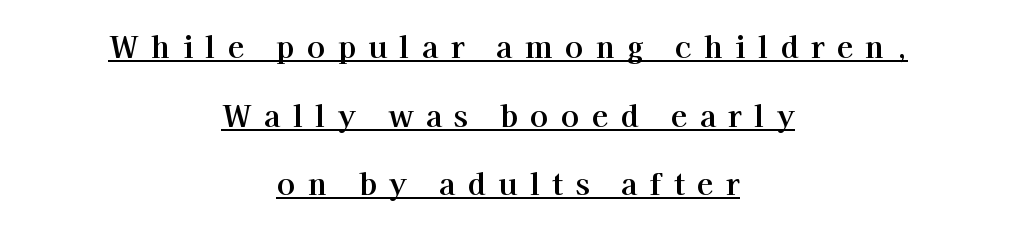
Q: Is the text italic (slanted)? A: No, it is upright.
Q: Is the typeface a serif or a sans-serif typeface? A: Serif.
Q: Is the text underlined? A: Yes.
Q: How is the paragraph aligned? A: Centered.
Q: Is the spacing between letters normal or unusually wide? A: Unusually wide.
Q: Is the spacing between lines tight, normal or loose? A: Loose.
Q: Width (condensed, normal, or wide)? A: Normal.
Q: Stroke contrast? A: High.
Q: x-height? A: Medium.
Q: Monospaced? A: No.
